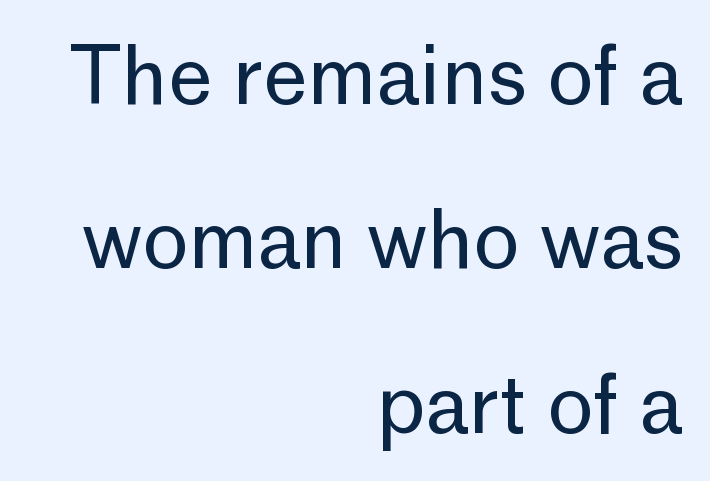
The text was rendered using a sans face with plain stroke endings. Layout note: lines flush right. Upright lettering throughout. The line texture is even and compact thanks to regular tracking. Is this a fixed-width face? No — the glyphs have proportional, varying widths. Rule under the text: the space is simply empty.
